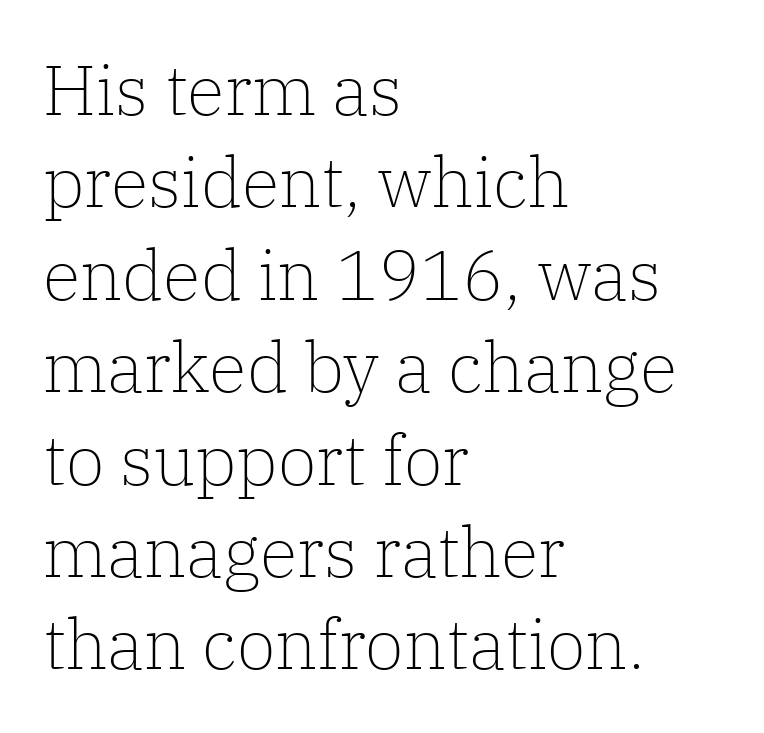
Weight: not bold — regular or lighter. Notice how the stems are strictly vertical — no italics here. The passage shown is not underscored anywhere. Note the varied advance widths — an 'i' is clearly narrower than an 'm'. The line-height multiplier appears to be the usual default.
